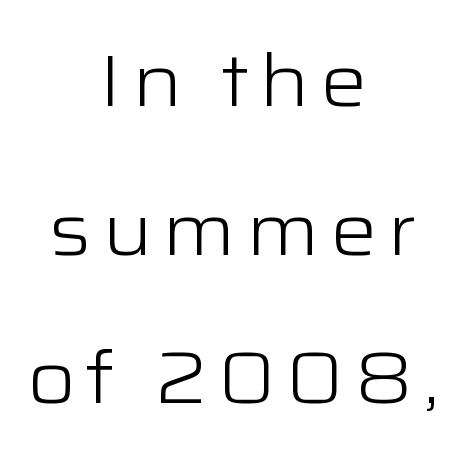
This sample uses an upright cut, with every glyph sitting square on the baseline. The rendering uses natural spacing where letterforms have individual widths. Airy leading. The passage shown is not bold in any degree.
